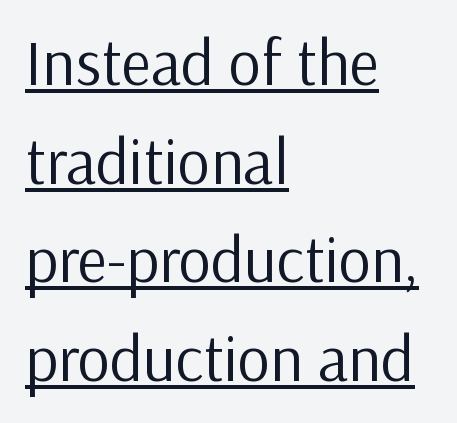
Q: Is the text bold? A: No.
Q: Is the text italic (slanted)? A: No, it is upright.
Q: Is the typeface a serif or a sans-serif typeface? A: Sans-serif.
Q: Is the text underlined? A: Yes.
Q: How is the paragraph aligned? A: Left-aligned.
Q: Is the spacing between letters normal or unusually wide? A: Normal.
Q: Is the spacing between lines tight, normal or loose? A: Normal.
Q: Width (condensed, normal, or wide)? A: Normal.
Q: Stroke contrast? A: Low.
Q: x-height? A: Medium.
Q: Monospaced? A: No.
